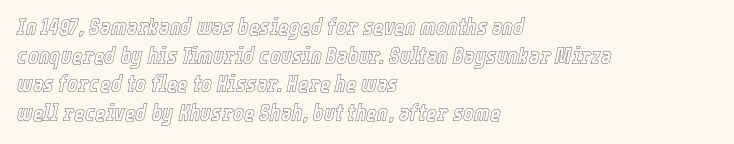
Q: Is the text italic (slanted)? A: Yes, it leans right by about 12 degrees.
Q: Is the text underlined? A: No.
Q: How is the paragraph aligned? A: Left-aligned.
Q: Is the spacing between letters normal or unusually wide? A: Normal.
Q: Is the spacing between lines tight, normal or loose? A: Normal.
